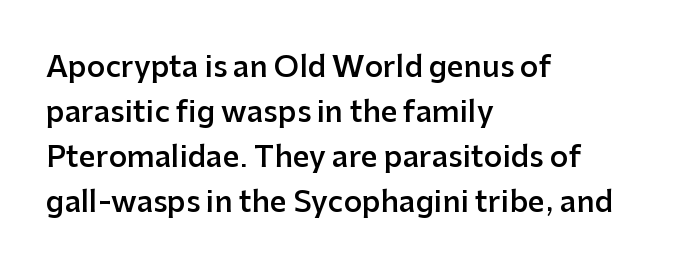
Q: Is the text bold? A: Semi-bold.
Q: Is the text italic (slanted)? A: No, it is upright.
Q: Is the typeface a serif or a sans-serif typeface? A: Sans-serif.
Q: Is the text underlined? A: No.
Q: How is the paragraph aligned? A: Left-aligned.
Q: Is the spacing between letters normal or unusually wide? A: Normal.
Q: Is the spacing between lines tight, normal or loose? A: Normal.
Q: Width (condensed, normal, or wide)? A: Normal.
Q: Stroke contrast? A: Low.
Q: x-height? A: Medium.
Q: Monospaced? A: No.
